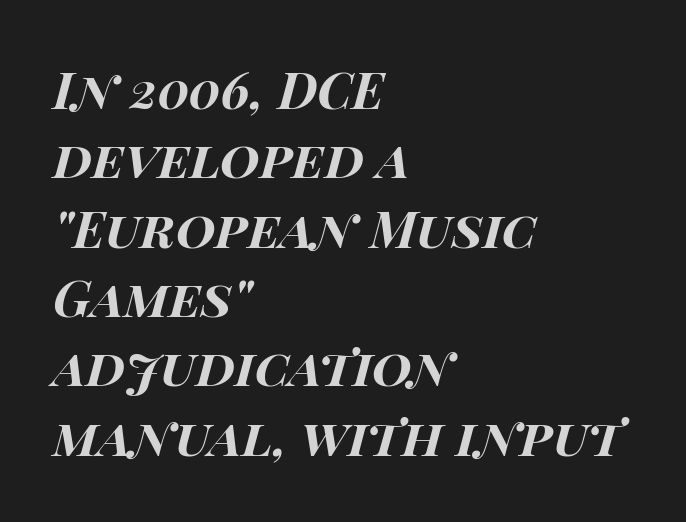
{"italic": "yes", "lean": "right", "slant_degrees": 14, "bold": "yes", "weight": "bold", "width": "wide", "stroke_contrast": "high", "x_height": "large", "monospaced": "no", "underline": "no", "align": "left", "line_spacing": "normal", "line_spacing_ratio": 1.36, "letter_spacing": "normal", "letter_spacing_em": 0.0, "glyph_px": 51}
